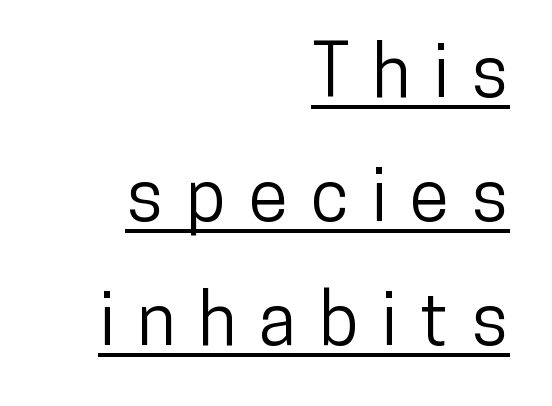
You could not count columns in this text — the font is proportionally spaced. The passage shown is typeset with a sans-serif family. A typesetter would mark this as roman, not italic. This sample is right-justified, so line beginnings fall wherever the words allow.
